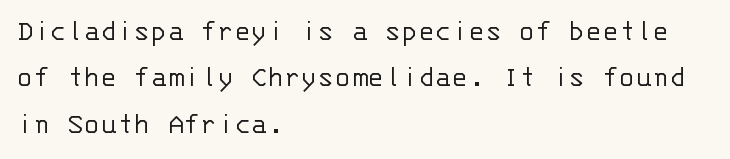
The image shows 31 px light sans-serif type, upright, monospaced; set left-aligned, normal line spacing (1.5x), normal letter spacing, not underlined; low stroke contrast and a large x-height.
